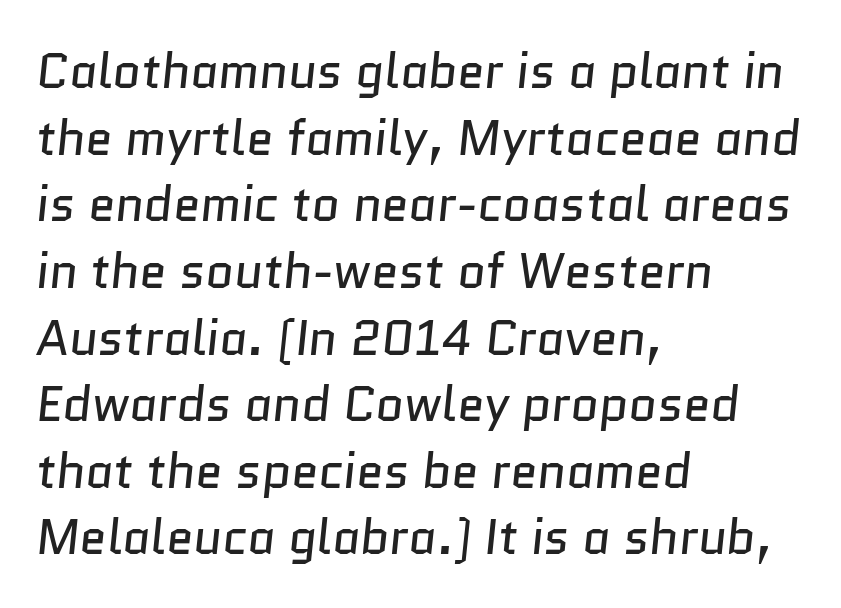
The image shows 49 px regular-weight sans-serif type; set left-aligned, normal line spacing (1.36x), normal letter spacing, not underlined; low stroke contrast and a medium x-height.
